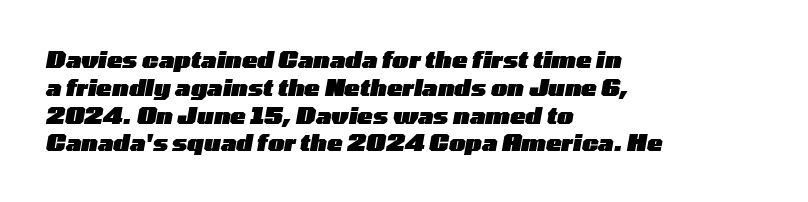
Clear beneath every line of the passage. Posture: slanted. These lines keep a tight, regular rhythm from letter to letter. The setting favours the left margin, as ordinary paragraphs usually do. Heavy-handed strokes throughout: this text is bold.
